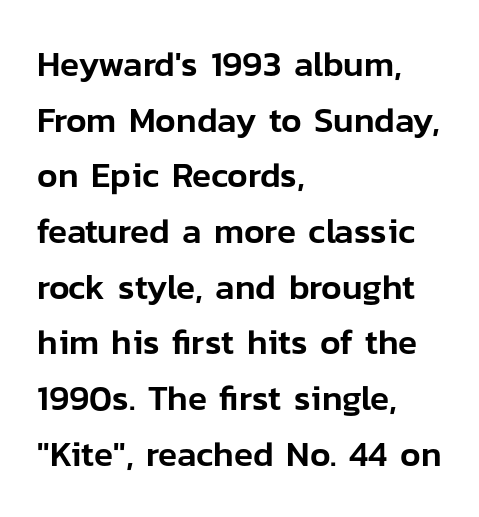
{"serif": "no", "italic": "no", "width": "normal", "stroke_contrast": "low", "x_height": "medium", "monospaced": "no", "underline": "no", "align": "left", "line_spacing": "normal", "line_spacing_ratio": 1.59, "letter_spacing": "normal", "letter_spacing_em": 0.0, "glyph_px": 35}
